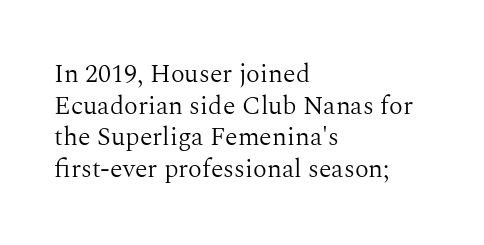
{"italic": "no", "bold": "no", "underline": "no", "align": "left", "line_spacing_ratio": 1.22, "letter_spacing": "normal", "letter_spacing_em": 0.0, "glyph_px": 26}
